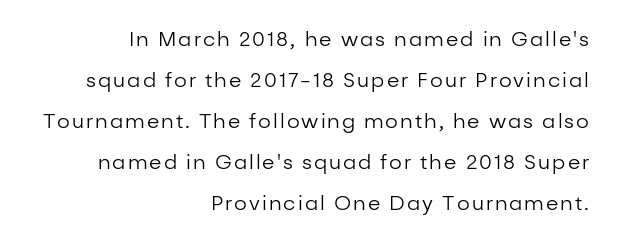
{"italic": "no", "bold": "no", "underline": "no", "align": "right", "line_spacing": "loose", "line_spacing_ratio": 2.05, "glyph_px": 20}
